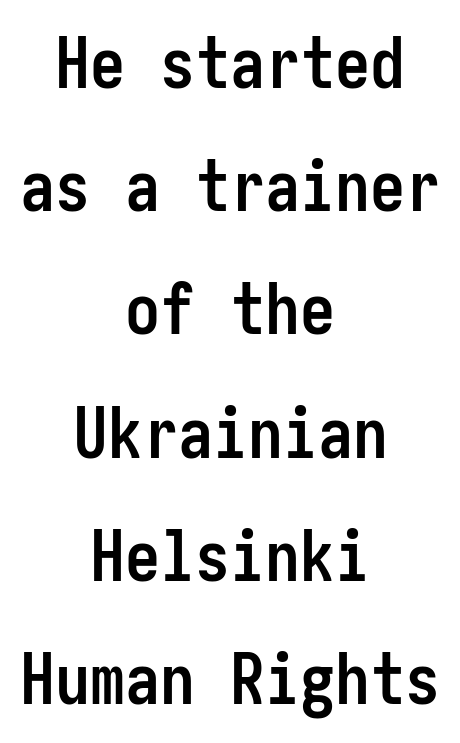
The image shows 70 px semibold, condensed sans-serif type, upright; set centered, line spacing 1.76x, normal letter spacing, not underlined; low stroke contrast and a medium x-height.
